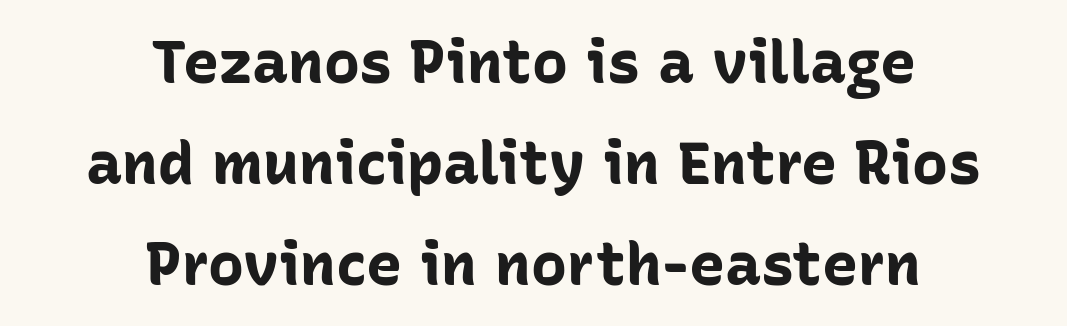
The image shows 60 px bold sans-serif type, upright; set centered, normal line spacing (1.68x), normal letter spacing, not underlined; low stroke contrast and a medium x-height.
